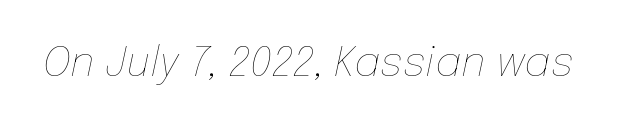
Q: Is the text bold? A: No.
Q: Is the text italic (slanted)? A: Yes, it leans right by about 12 degrees.
Q: Is the text underlined? A: No.
Q: Is the spacing between letters normal or unusually wide? A: Normal.
Q: Width (condensed, normal, or wide)? A: Normal.
Q: Stroke contrast? A: Low.
Q: x-height? A: Medium.
Q: Monospaced? A: No.
